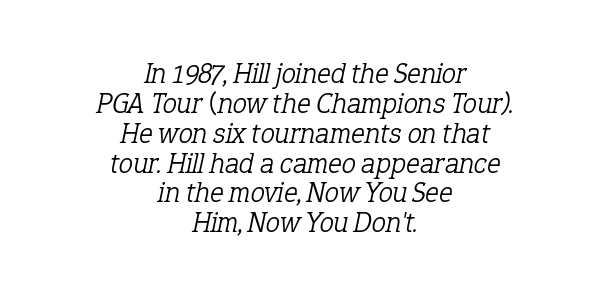
A clean baseline with only descenders dipping below it. You could not count columns in this text — the font is proportionally spaced. This rendering uses center alignment, leaving both contours irregular but symmetric. A typesetter would mark this as italic. Is the stroke heavy? The answer is a plain regular-or-lighter.
